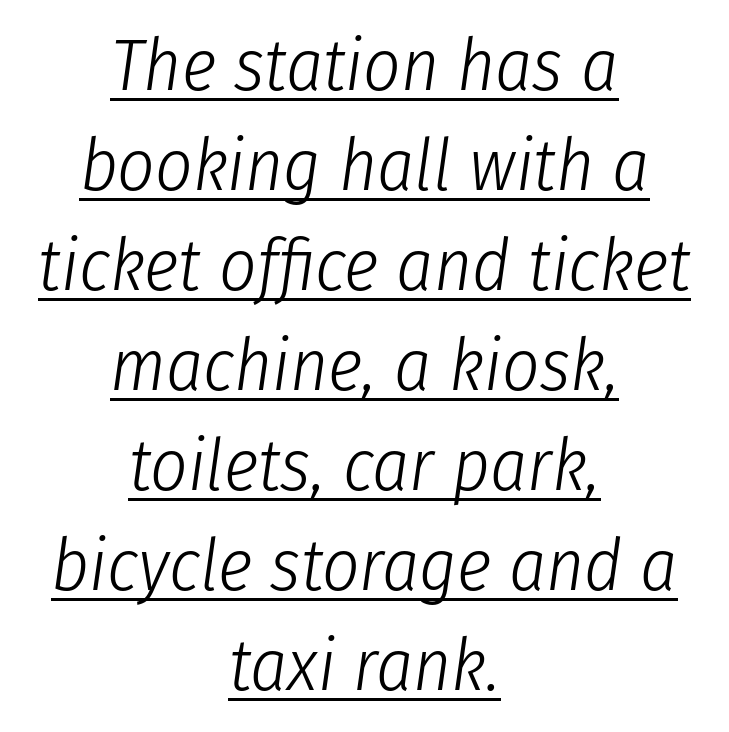
Nobody touched the tracking dial on this one. Compared with ordinary roman type, these characters are visibly tilted. Proportional: the letters do not fall into vertical columns. What decoration does the sample have? An underline.
